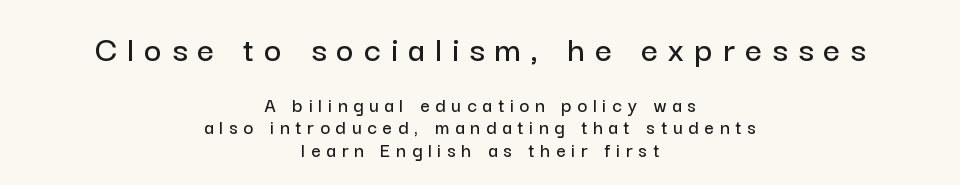
{"serif": "no", "italic": "no", "width": "normal", "stroke_contrast": "low", "x_height": "medium", "monospaced": "no", "underline": "no", "align": "center", "line_spacing": "tight", "line_spacing_ratio": 1.05, "letter_spacing": "wide", "letter_spacing_em": 0.28, "larger_block": "first", "size_ratio": 1.76, "glyph_px": 37}
